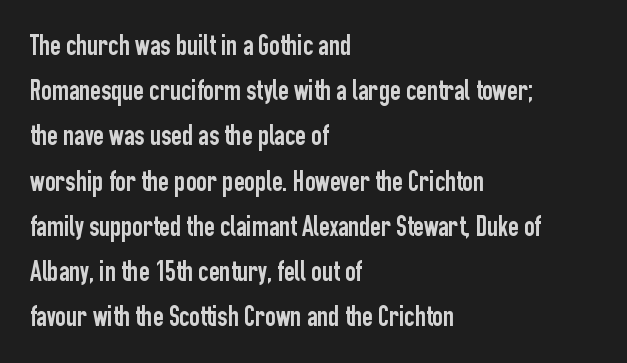
The image shows 29 px condensed sans-serif type, upright; set left-aligned, normal line spacing (1.56x), normal letter spacing, not underlined; low stroke contrast and a medium x-height.
